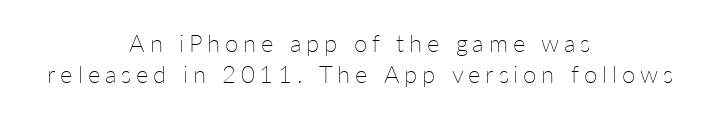
{"italic": "no", "bold": "no", "underline": "no", "align": "center", "line_spacing": "normal", "line_spacing_ratio": 1.3, "letter_spacing": "wide", "letter_spacing_em": 0.2, "glyph_px": 24}
